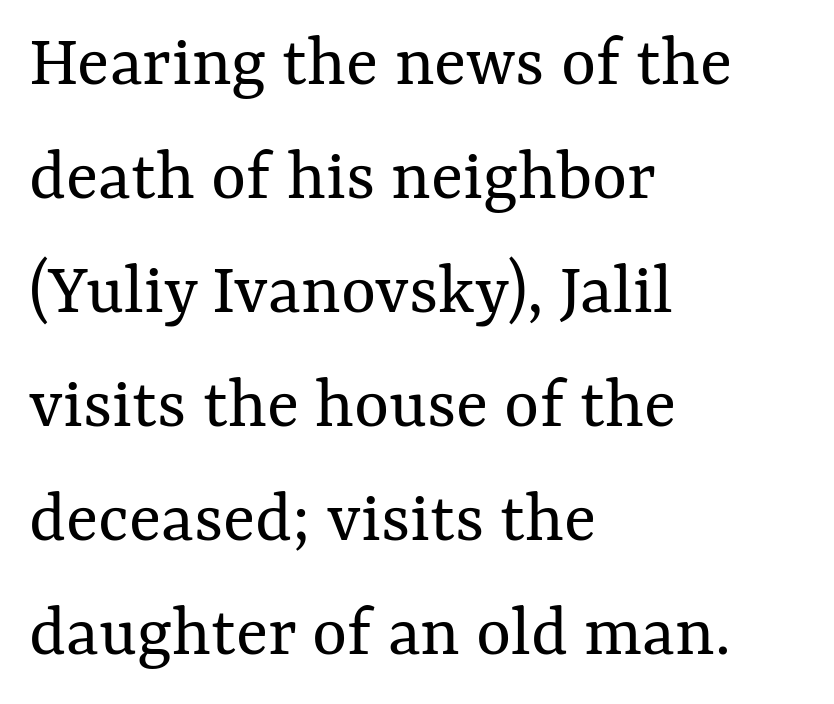
A light-to-regular cut is what we see here. Notice how descenders clear the ascenders below comfortably — that's standard leading. No extra tracking has been applied to these lines. The typesetter chose a ragged-right arrangement here. It's the straight-up-and-down kind of type. Varying glyph widths throughout — classic text-font behaviour.
